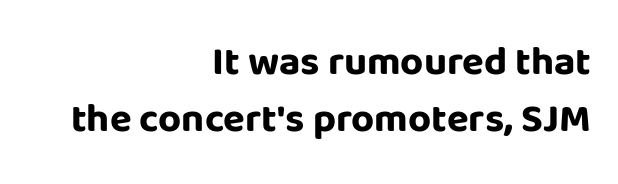
The image shows 40 px bold sans-serif type, upright; set right-aligned, normal line spacing (1.43x), normal letter spacing, not underlined; low stroke contrast and a large x-height.
